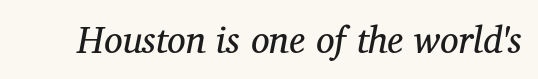
{"serif": "yes", "italic": "yes", "lean": "right", "slant_degrees": 12, "bold": "no", "weight": "regular", "width": "normal", "stroke_contrast": "medium", "x_height": "medium", "monospaced": "no", "underline": "no", "letter_spacing": "normal", "letter_spacing_em": 0.0, "glyph_px": 37}
